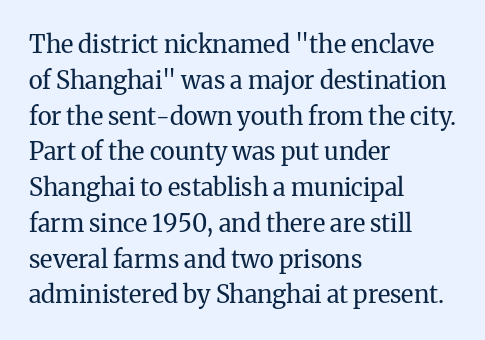
The image shows 24 px text type, upright; set left-aligned, normal line spacing (1.49x), normal letter spacing, not underlined.
